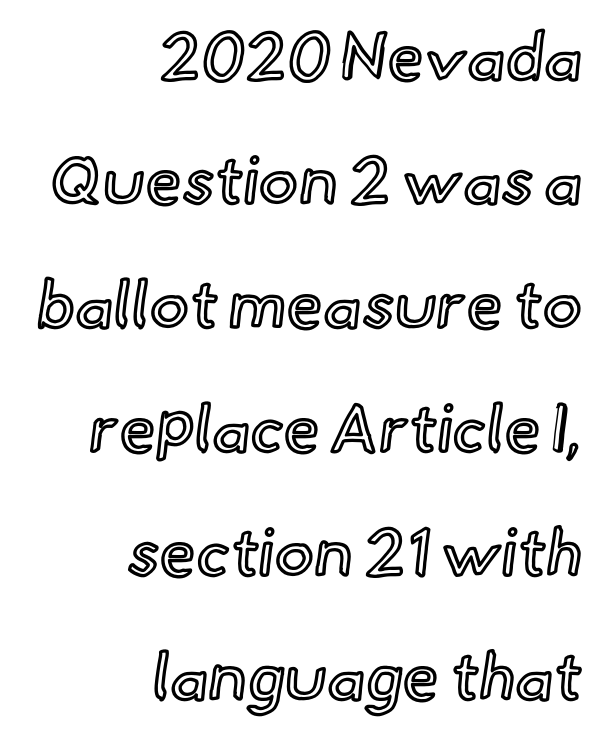
{"width": "normal", "x_height": "small", "monospaced": "no", "underline": "no", "align": "right", "line_spacing_ratio": 1.88, "letter_spacing": "normal", "letter_spacing_em": 0.0, "glyph_px": 66}
